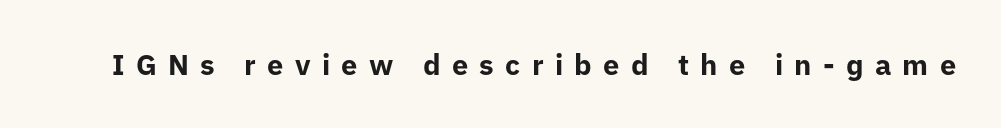
The image shows 29 px bold sans-serif type, upright; set unusually wide letter spacing (+0.39 em), not underlined; low stroke contrast and a medium x-height.
